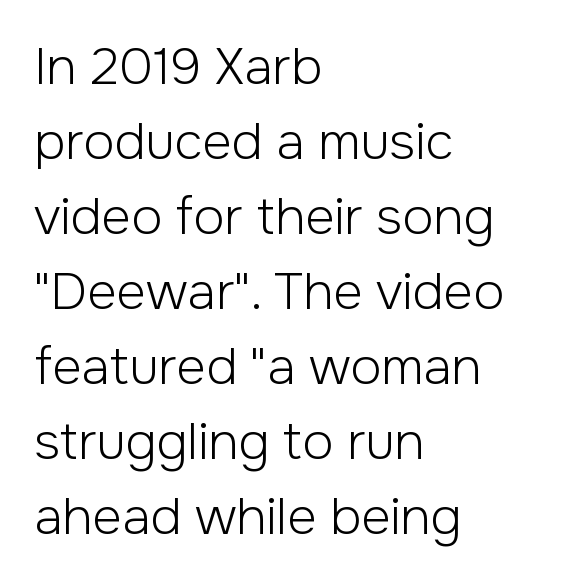
Casual observation: everything's shoved over to the left. Classification — sans serif. Interline gaps are of average width in this sample. Is the type heavy? It reads as light-to-regular instead.
